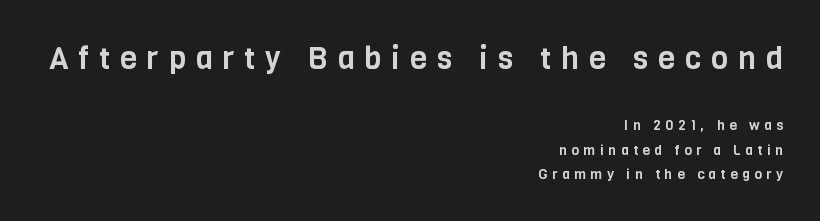
Q: Is the text italic (slanted)? A: No, it is upright.
Q: Is the typeface a serif or a sans-serif typeface? A: Sans-serif.
Q: Is the text underlined? A: No.
Q: How is the paragraph aligned? A: Right-aligned.
Q: Is the spacing between letters normal or unusually wide? A: Unusually wide.
Q: Which block of text is set in a larger size, the first (top) or the second (bottom)? A: The first (top) one.
Q: Width (condensed, normal, or wide)? A: Condensed.
Q: Stroke contrast? A: Low.
Q: x-height? A: Large.
Q: Monospaced? A: No.
